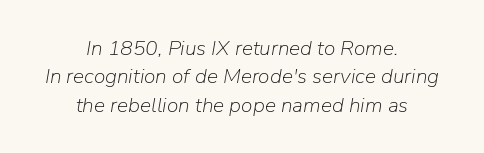
{"italic": "yes", "lean": "right", "slant_degrees": 9, "bold": "no", "underline": "no", "align": "center", "line_spacing": "normal", "line_spacing_ratio": 1.35, "letter_spacing": "normal", "letter_spacing_em": 0.0, "glyph_px": 21}
